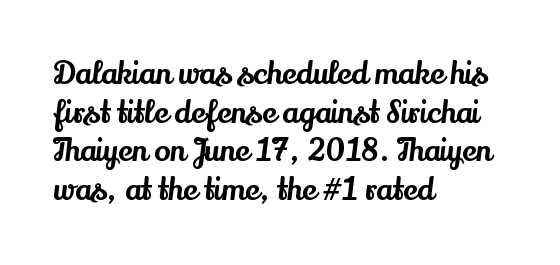
The image shows 30 px serif type; set left-aligned, normal line spacing (1.29x), normal letter spacing, not underlined; medium stroke contrast and a small x-height.
